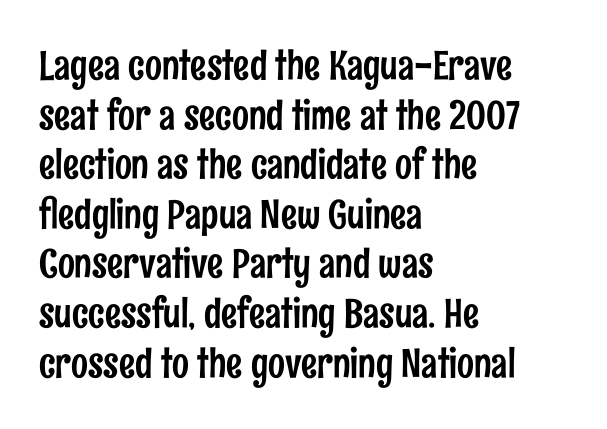
The image shows 40 px condensed sans-serif type, upright; set left-aligned, line spacing 1.24x, normal letter spacing, not underlined; low stroke contrast and a medium x-height.
